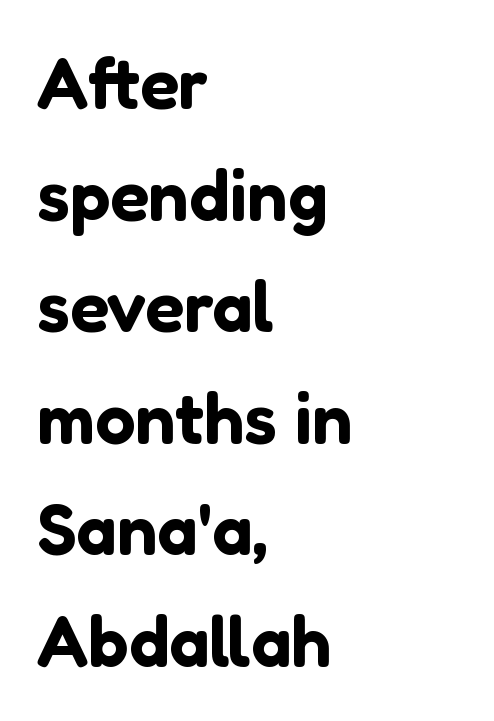
Q: Is the text italic (slanted)? A: No, it is upright.
Q: Is the typeface a serif or a sans-serif typeface? A: Sans-serif.
Q: Is the text underlined? A: No.
Q: How is the paragraph aligned? A: Left-aligned.
Q: Is the spacing between letters normal or unusually wide? A: Normal.
Q: Is the spacing between lines tight, normal or loose? A: Normal.
Q: Width (condensed, normal, or wide)? A: Normal.
Q: Stroke contrast? A: Low.
Q: x-height? A: Medium.
Q: Monospaced? A: No.
